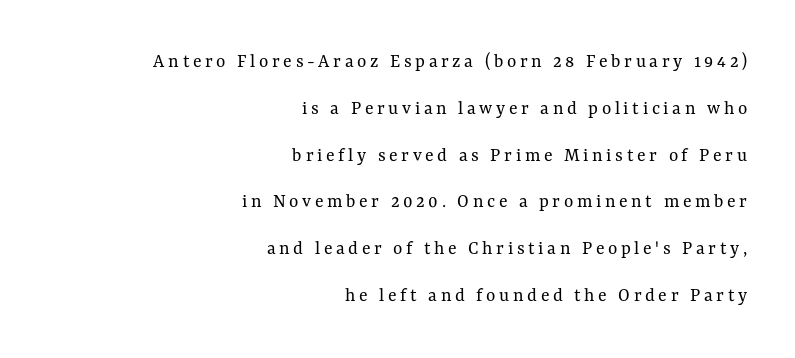
Q: Is the text bold? A: No.
Q: Is the text italic (slanted)? A: No, it is upright.
Q: Is the text underlined? A: No.
Q: How is the paragraph aligned? A: Right-aligned.
Q: Is the spacing between lines tight, normal or loose? A: Loose.
